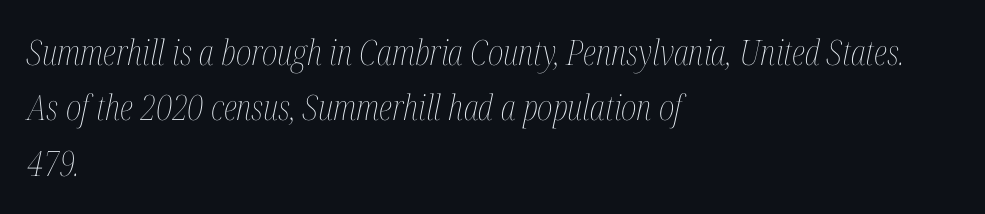
Q: Is the text bold? A: No.
Q: Is the text italic (slanted)? A: Yes, it leans right by about 12 degrees.
Q: Is the text underlined? A: No.
Q: How is the paragraph aligned? A: Left-aligned.
Q: Is the spacing between letters normal or unusually wide? A: Normal.
Q: Is the spacing between lines tight, normal or loose? A: Normal.
Q: Width (condensed, normal, or wide)? A: Condensed.
Q: Stroke contrast? A: Medium.
Q: x-height? A: Medium.
Q: Monospaced? A: No.
